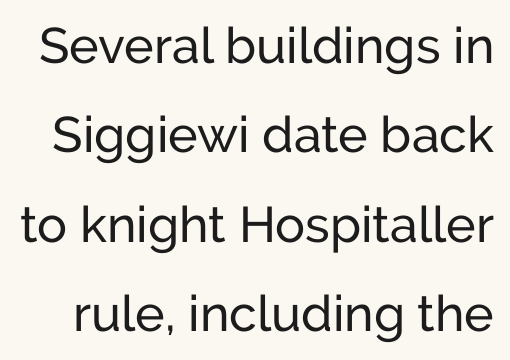
{"serif": "no", "italic": "no", "width": "normal", "stroke_contrast": "low", "x_height": "medium", "monospaced": "no", "underline": "no", "line_spacing_ratio": 1.79, "letter_spacing": "normal", "letter_spacing_em": 0.0, "glyph_px": 50}
